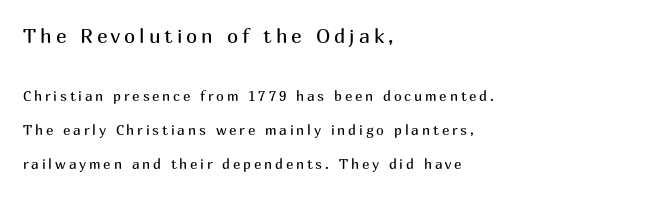
This rendering widens character spacing well past its baseline value. The baseline area is clear. Which of the two is more prominent by size? The first, at the top. The font's upright variant was chosen for this text.
